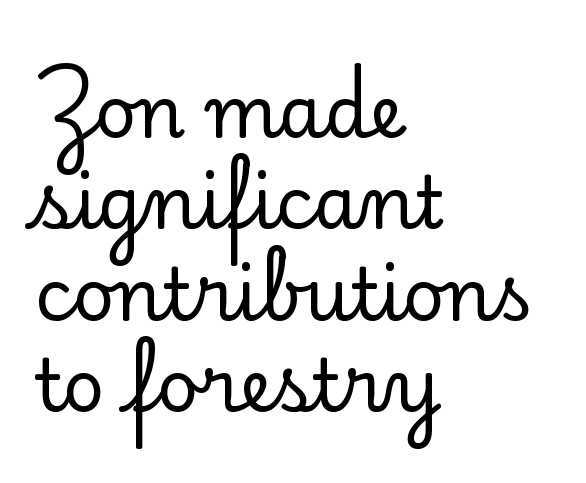
The image shows 72 px serif type, upright; set left-aligned, normal line spacing (1.27x), normal letter spacing, not underlined; low stroke contrast and a small x-height.
